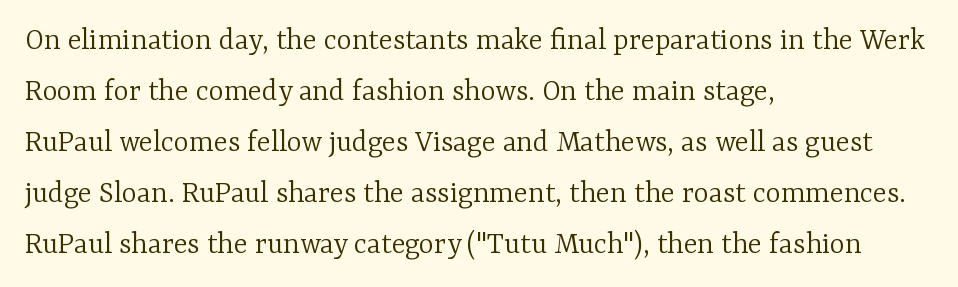
Q: Is the text bold? A: No.
Q: Is the text italic (slanted)? A: No, it is upright.
Q: Is the typeface a serif or a sans-serif typeface? A: Serif.
Q: Is the text underlined? A: No.
Q: How is the paragraph aligned? A: Left-aligned.
Q: Is the spacing between letters normal or unusually wide? A: Normal.
Q: Is the spacing between lines tight, normal or loose? A: Normal.
Q: Width (condensed, normal, or wide)? A: Normal.
Q: Stroke contrast? A: Low.
Q: x-height? A: Medium.
Q: Monospaced? A: No.
